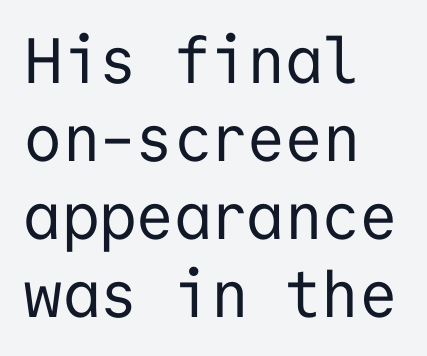
{"serif": "no", "italic": "no", "bold": "no", "weight": "regular", "width": "normal", "stroke_contrast": "low", "x_height": "medium", "monospaced": "yes", "underline": "no", "align": "left", "line_spacing_ratio": 1.22, "letter_spacing": "normal", "letter_spacing_em": 0.0, "glyph_px": 64}
